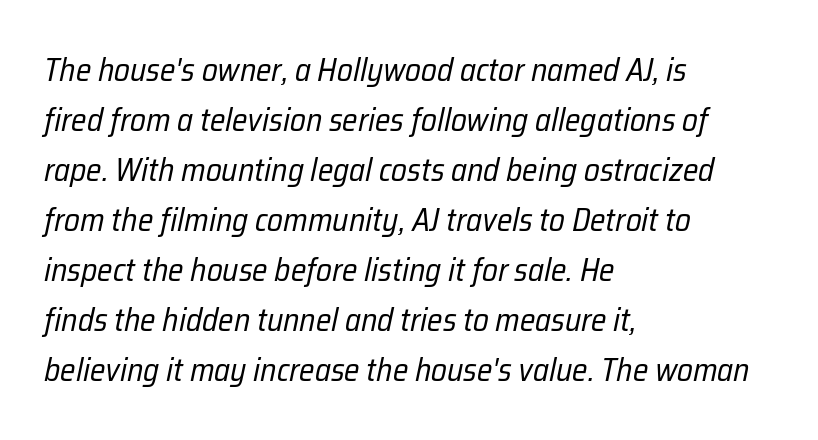
Q: Is the text bold? A: No.
Q: Is the text italic (slanted)? A: Yes, it leans right by about 12 degrees.
Q: Is the text underlined? A: No.
Q: How is the paragraph aligned? A: Left-aligned.
Q: Is the spacing between letters normal or unusually wide? A: Normal.
Q: Is the spacing between lines tight, normal or loose? A: Normal.
Q: Width (condensed, normal, or wide)? A: Condensed.
Q: Stroke contrast? A: Low.
Q: x-height? A: Medium.
Q: Monospaced? A: No.
